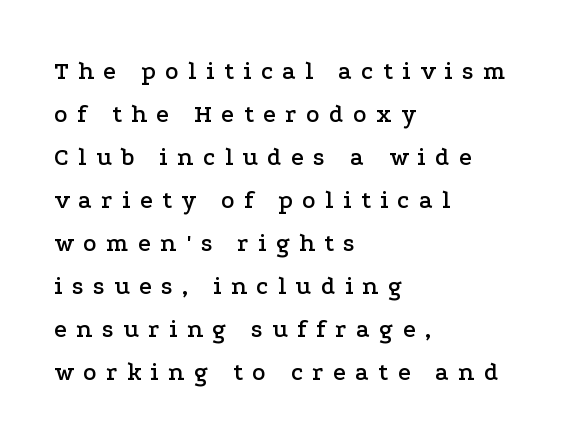
This rendering features lettering with no underline. Reading down the block, your eye returns to a fixed left position each line. Posture: vertical. Glyph-to-glyph distance is far greater than everyday printed text.
